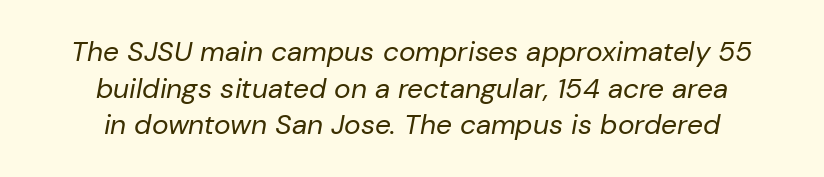
{"italic": "yes", "lean": "right", "slant_degrees": 10, "bold": "no", "weight": "regular", "width": "normal", "stroke_contrast": "low", "x_height": "medium", "monospaced": "no", "underline": "no", "align": "center", "line_spacing": "normal", "line_spacing_ratio": 1.31, "letter_spacing": "normal", "letter_spacing_em": 0.0, "glyph_px": 28}
